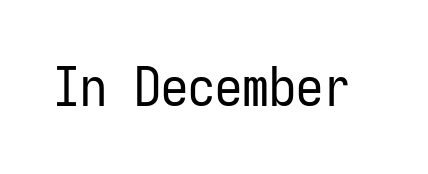
Q: Is the text bold? A: No.
Q: Is the text italic (slanted)? A: No, it is upright.
Q: Is the typeface a serif or a sans-serif typeface? A: Sans-serif.
Q: Is the text underlined? A: No.
Q: Is the spacing between letters normal or unusually wide? A: Normal.
Q: Width (condensed, normal, or wide)? A: Condensed.
Q: Stroke contrast? A: Low.
Q: x-height? A: Medium.
Q: Monospaced? A: Yes.
